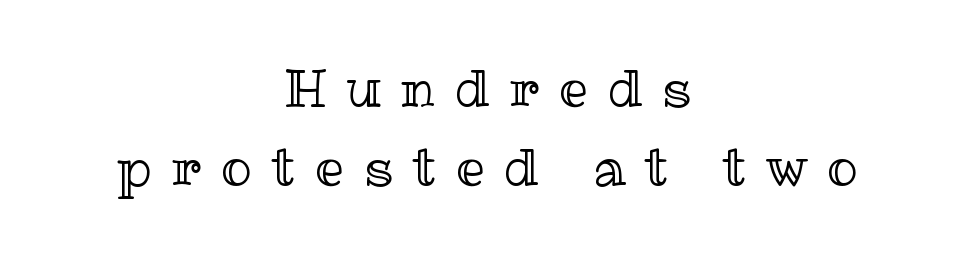
Look at the tracking — it's clearly loosened, letters drifting apart. Horizontal bands of white between lines are of average thickness. The foot of each line stays bare and open. Notice how the stems are strictly vertical — no italics here. This sample has the flowing, uneven cadence of proportional lettering.
